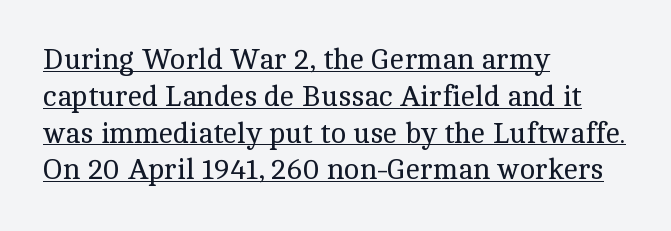
Compared with a typical body face, this is equally light or lighter still. In terms of letterspacing, this is plain default setting. The rows are spaced the way most documents space them. Every row of glyphs begins at an identical x-position on the left. You can tell it's not italic because the verticals are truly vertical.
